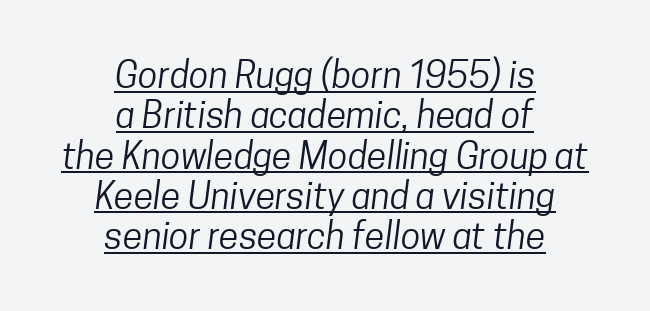
Q: Is the text bold? A: No.
Q: Is the typeface a serif or a sans-serif typeface? A: Sans-serif.
Q: Is the text underlined? A: Yes.
Q: How is the paragraph aligned? A: Centered.
Q: Is the spacing between letters normal or unusually wide? A: Normal.
Q: Is the spacing between lines tight, normal or loose? A: Tight.
Q: Width (condensed, normal, or wide)? A: Condensed.
Q: Stroke contrast? A: Low.
Q: x-height? A: Medium.
Q: Monospaced? A: No.
